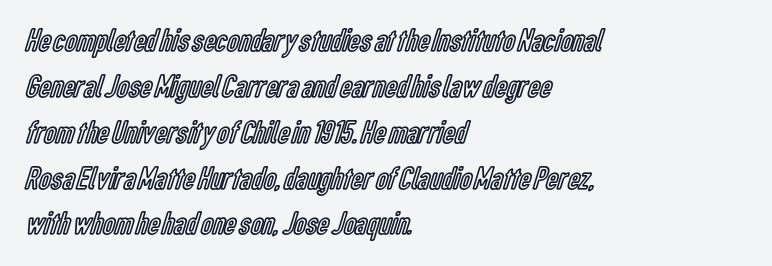
{"width": "condensed", "x_height": "medium", "monospaced": "no", "underline": "no", "align": "left", "line_spacing": "normal", "line_spacing_ratio": 1.39, "letter_spacing": "normal", "letter_spacing_em": 0.0, "glyph_px": 33}
